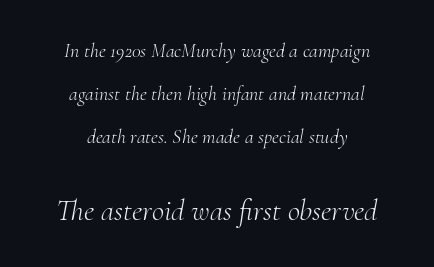
Q: Is the text bold? A: No.
Q: Is the text italic (slanted)? A: Yes, it leans right by about 10 degrees.
Q: Is the typeface a serif or a sans-serif typeface? A: Serif.
Q: Is the text underlined? A: No.
Q: How is the paragraph aligned? A: Centered.
Q: Is the spacing between letters normal or unusually wide? A: Normal.
Q: Is the spacing between lines tight, normal or loose? A: Loose.
Q: Which block of text is set in a larger size, the first (top) or the second (bottom)? A: The second (bottom) one.
Q: Width (condensed, normal, or wide)? A: Normal.
Q: Stroke contrast? A: Medium.
Q: x-height? A: Small.
Q: Monospaced? A: No.
